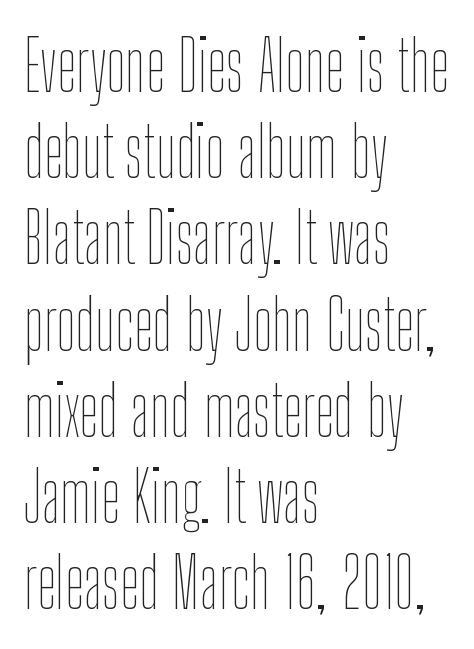
Q: Is the text bold? A: No.
Q: Is the text italic (slanted)? A: No, it is upright.
Q: Is the text underlined? A: No.
Q: How is the paragraph aligned? A: Left-aligned.
Q: Is the spacing between letters normal or unusually wide? A: Normal.
Q: Is the spacing between lines tight, normal or loose? A: Normal.
Q: Width (condensed, normal, or wide)? A: Condensed.
Q: Stroke contrast? A: Low.
Q: x-height? A: Medium.
Q: Monospaced? A: No.
